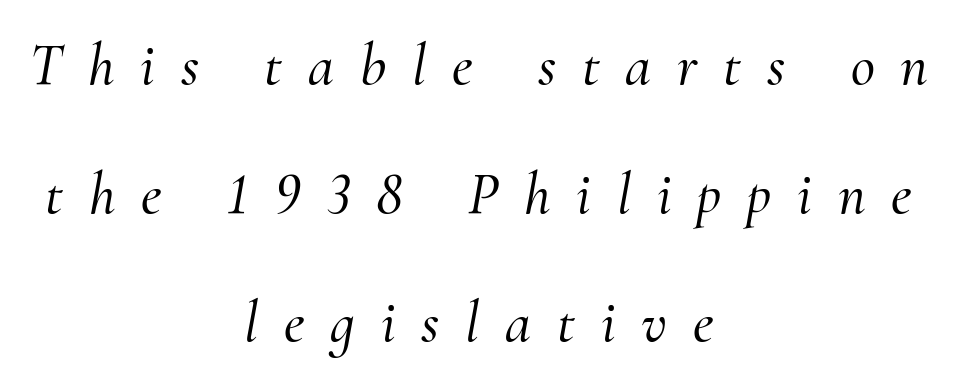
The image shows 59 px serif type, italic (leaning right); set centered, loose line spacing (2.18x), unusually wide letter spacing (+0.44 em), not underlined; medium stroke contrast and a small x-height.
